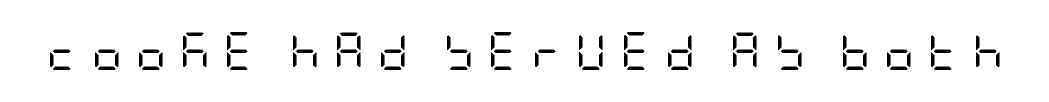
{"serif": "no", "italic": "no", "bold": "no", "weight": "regular", "width": "condensed", "stroke_contrast": "low", "x_height": "large", "underline": "no", "letter_spacing": "wide", "letter_spacing_em": 0.35, "glyph_px": 38}
